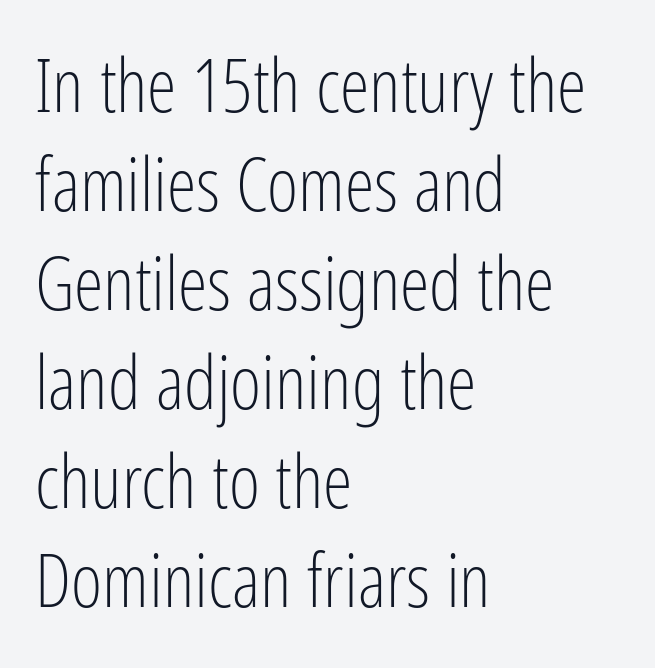
{"serif": "no", "italic": "no", "bold": "no", "weight": "light", "width": "condensed", "stroke_contrast": "low", "x_height": "medium", "monospaced": "no", "underline": "no", "align": "left", "line_spacing": "normal", "line_spacing_ratio": 1.32, "letter_spacing": "normal", "letter_spacing_em": 0.0, "glyph_px": 75}
